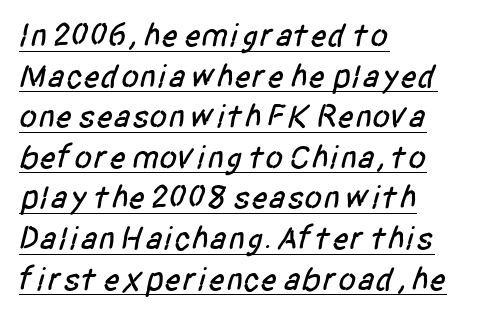
Q: Is the typeface a serif or a sans-serif typeface? A: Sans-serif.
Q: Is the text underlined? A: Yes.
Q: How is the paragraph aligned? A: Left-aligned.
Q: Is the spacing between letters normal or unusually wide? A: Normal.
Q: Width (condensed, normal, or wide)? A: Condensed.
Q: Stroke contrast? A: Low.
Q: x-height? A: Large.
Q: Monospaced? A: No.
